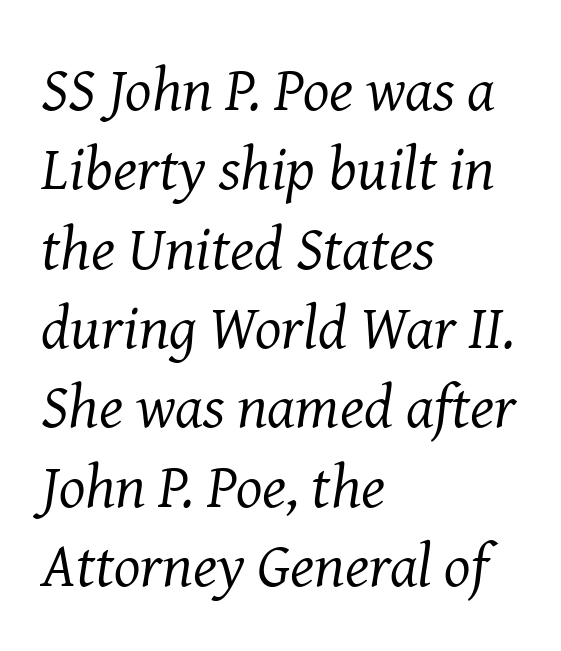
Q: Is the text bold? A: No.
Q: Is the text italic (slanted)? A: Yes, it leans right by about 8 degrees.
Q: Is the typeface a serif or a sans-serif typeface? A: Serif.
Q: Is the text underlined? A: No.
Q: How is the paragraph aligned? A: Left-aligned.
Q: Is the spacing between letters normal or unusually wide? A: Normal.
Q: Is the spacing between lines tight, normal or loose? A: Normal.
Q: Width (condensed, normal, or wide)? A: Normal.
Q: Stroke contrast? A: Medium.
Q: x-height? A: Medium.
Q: Monospaced? A: No.
